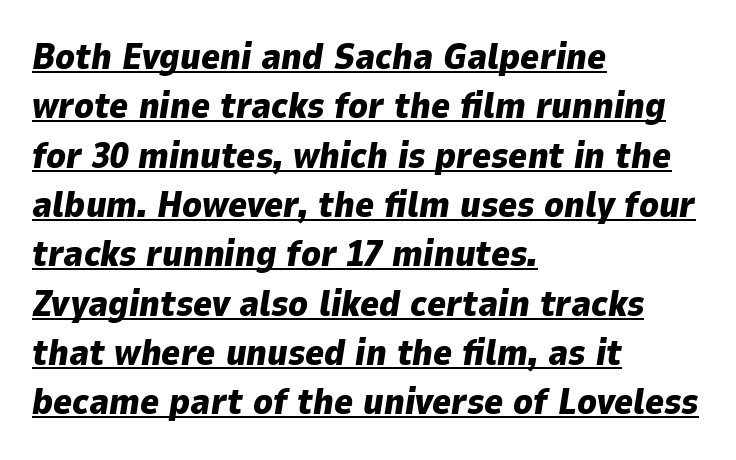
Varying glyph widths throughout — classic text-font behaviour. Baseline-to-baseline distance is the conventional proportion of letter height. Decoration check: the copy is underlined. Quick note: italic.
